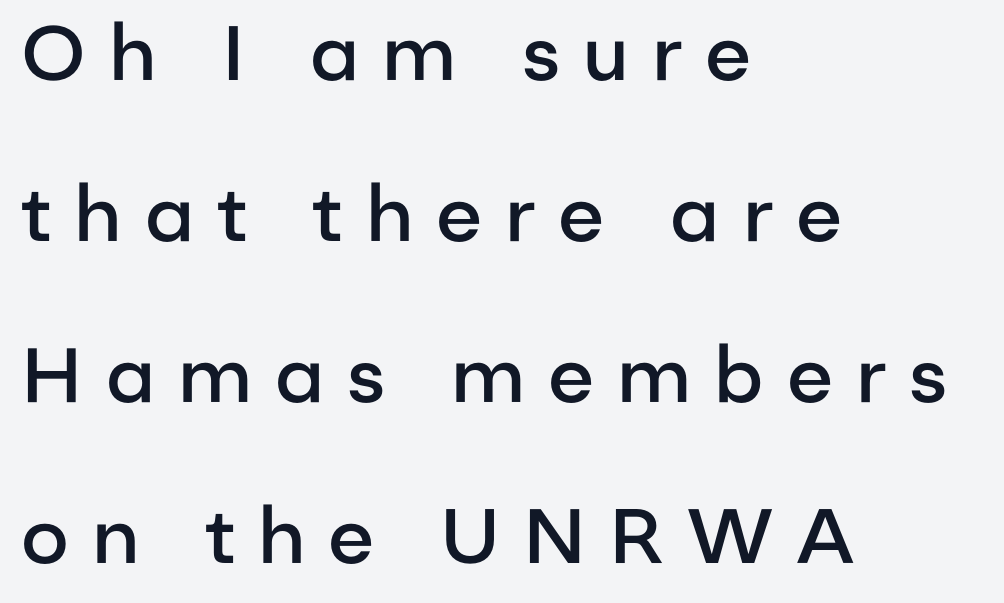
The image shows 77 px semibold sans-serif type, upright; set left-aligned, loose line spacing (2.09x), unusually wide letter spacing (+0.3 em), not underlined; low stroke contrast and a medium x-height.
